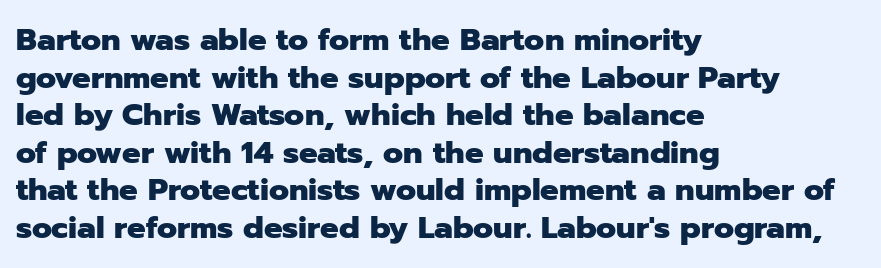
{"serif": "no", "italic": "no", "bold": "yes", "weight": "heavy", "width": "normal", "stroke_contrast": "low", "x_height": "medium", "monospaced": "no", "underline": "no", "align": "left", "line_spacing_ratio": 1.21, "letter_spacing": "normal", "letter_spacing_em": 0.0, "glyph_px": 31}
